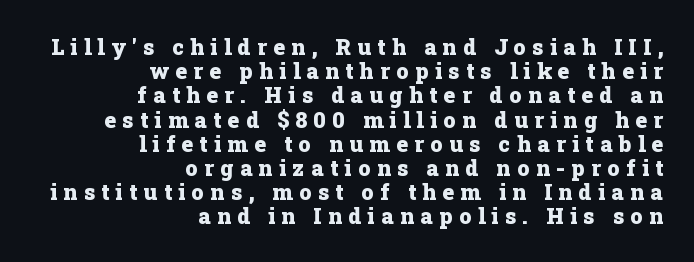
Q: Is the text bold? A: Yes.
Q: Is the text italic (slanted)? A: No, it is upright.
Q: Is the text underlined? A: No.
Q: How is the paragraph aligned? A: Right-aligned.
Q: Is the spacing between letters normal or unusually wide? A: Unusually wide.
Q: Is the spacing between lines tight, normal or loose? A: Tight.
